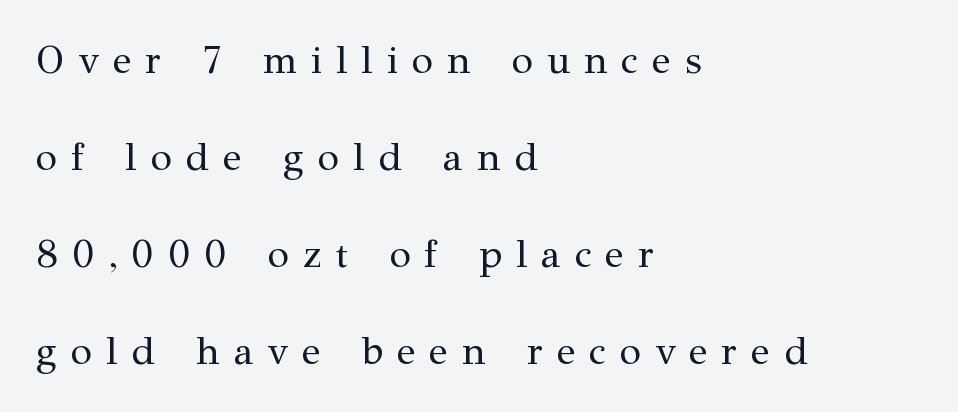
The image shows 39 px regular-weight serif type, upright; set left-aligned, loose line spacing (2.49x), unusually wide letter spacing (+0.36 em), not underlined; medium stroke contrast and a medium x-height.
